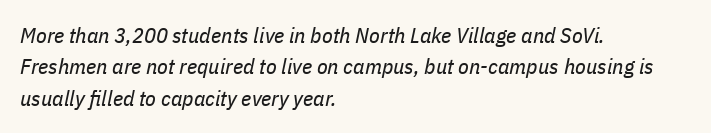
Posture: slanted. The strip under each line holds only bare page. No chunkiness to these letters — they're not bold. A normal amount of white space separates one row of letters from the next. The letterforms sit shoulder to shoulder at normal distance.
